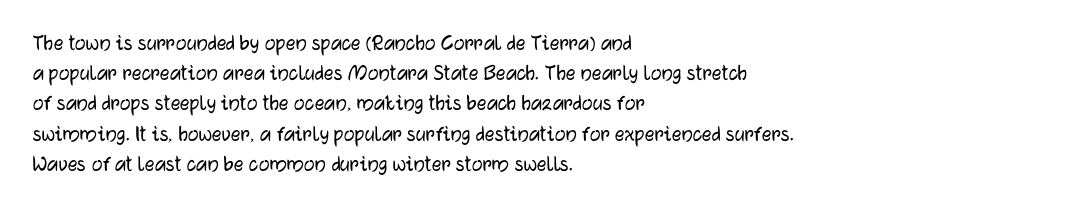
Leading: standard. Ascenders rise straight up at ninety degrees. The text block is weighted toward the left margin, trailing off unevenly rightward. Default kerning and tracking; the words read as compact shapes. Underlining? Definitely not there.
